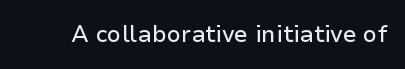
Each word holds together tightly as a unit, with standard inter-letter gaps. Posture: upright roman. The specimen omits any rule beneath the text block's lines.
